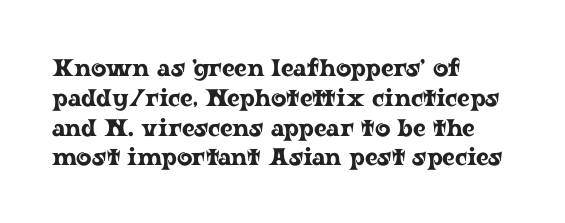
This sample uses an upright cut, with every glyph sitting square on the baseline. The space beneath each line is pristine and unruled. Short note: letters normally spaced. A classic flush-left, rag-right setting is used for this passage.
